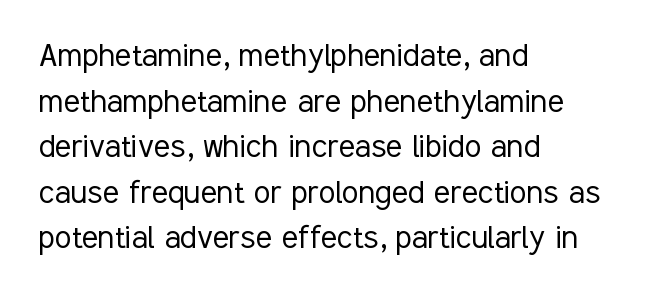
{"serif": "no", "italic": "no", "bold": "no", "weight": "light", "width": "condensed", "stroke_contrast": "low", "x_height": "medium", "monospaced": "no", "underline": "no", "align": "left", "line_spacing_ratio": 1.2, "letter_spacing": "normal", "letter_spacing_em": 0.0, "glyph_px": 38}
